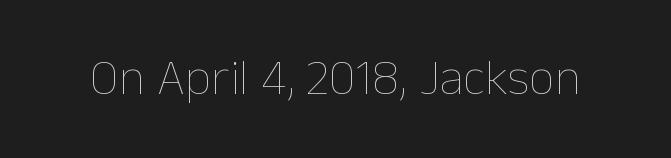
A typesetter would call this proportional, since set widths differ per character. The letters look calm and open, with moderate or lighter stems. Does the lettering tilt? It doesn't — this is upright. The words here are not underlined. The line texture is even and compact thanks to regular tracking.
